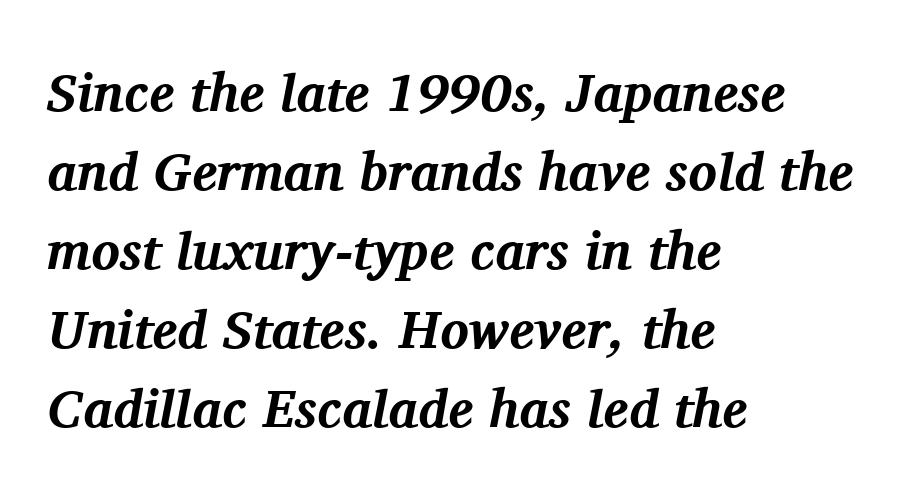
{"serif": "yes", "italic": "yes", "lean": "right", "slant_degrees": 11, "bold": "yes", "weight": "bold", "width": "normal", "stroke_contrast": "medium", "x_height": "medium", "monospaced": "no", "underline": "no", "align": "left", "line_spacing": "normal", "line_spacing_ratio": 1.49, "letter_spacing": "normal", "letter_spacing_em": 0.0, "glyph_px": 53}
